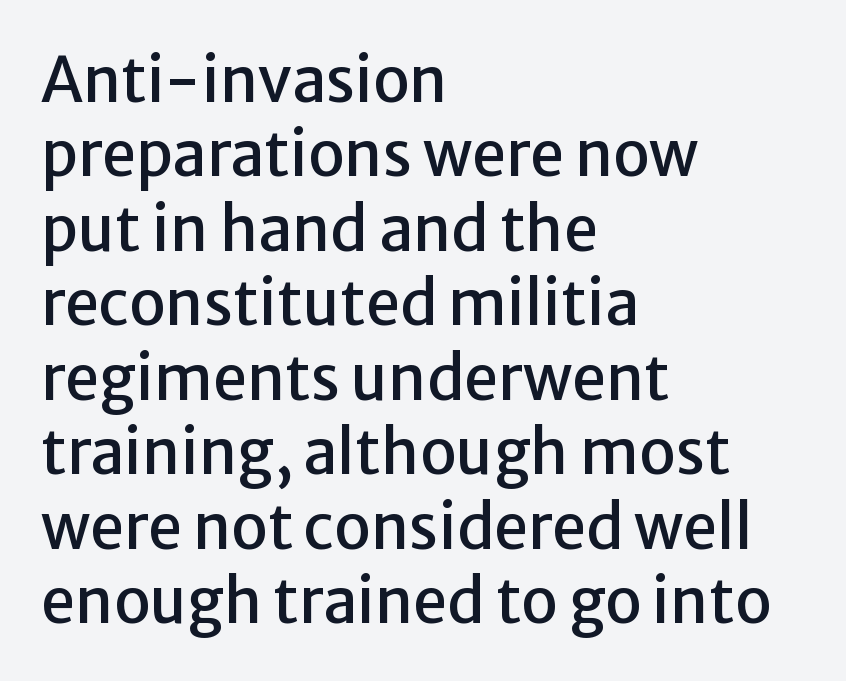
Q: Is the text italic (slanted)? A: No, it is upright.
Q: Is the typeface a serif or a sans-serif typeface? A: Sans-serif.
Q: Is the text underlined? A: No.
Q: How is the paragraph aligned? A: Left-aligned.
Q: Is the spacing between letters normal or unusually wide? A: Normal.
Q: Width (condensed, normal, or wide)? A: Normal.
Q: Stroke contrast? A: Low.
Q: x-height? A: Medium.
Q: Monospaced? A: No.
